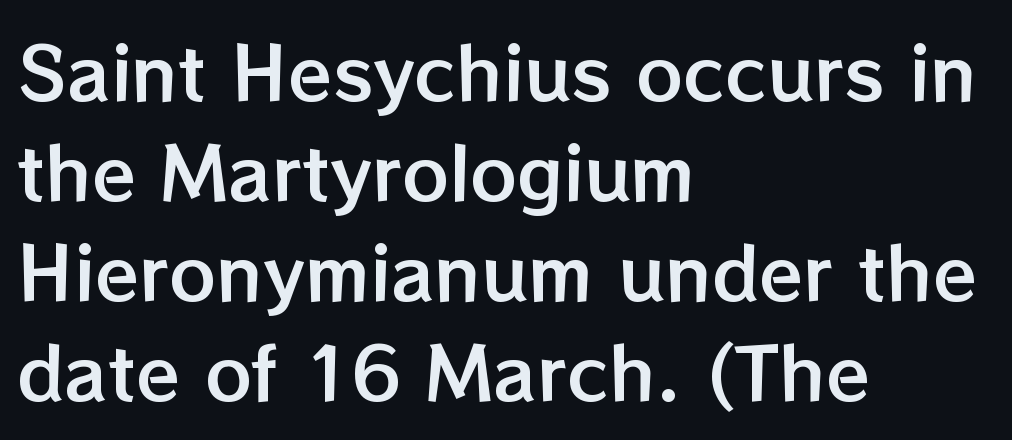
{"italic": "no", "width": "normal", "stroke_contrast": "low", "x_height": "medium", "monospaced": "no", "underline": "no", "align": "left", "line_spacing": "normal", "line_spacing_ratio": 1.39, "letter_spacing": "normal", "letter_spacing_em": 0.0, "glyph_px": 72}
